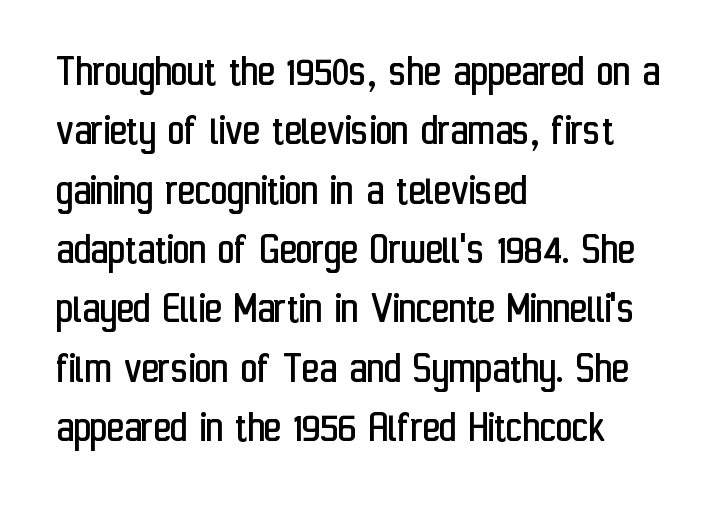
Q: Is the text bold? A: No.
Q: Is the text italic (slanted)? A: No, it is upright.
Q: Is the typeface a serif or a sans-serif typeface? A: Sans-serif.
Q: Is the text underlined? A: No.
Q: How is the paragraph aligned? A: Left-aligned.
Q: Is the spacing between letters normal or unusually wide? A: Normal.
Q: Is the spacing between lines tight, normal or loose? A: Normal.
Q: Width (condensed, normal, or wide)? A: Condensed.
Q: Stroke contrast? A: Low.
Q: x-height? A: Medium.
Q: Monospaced? A: No.
